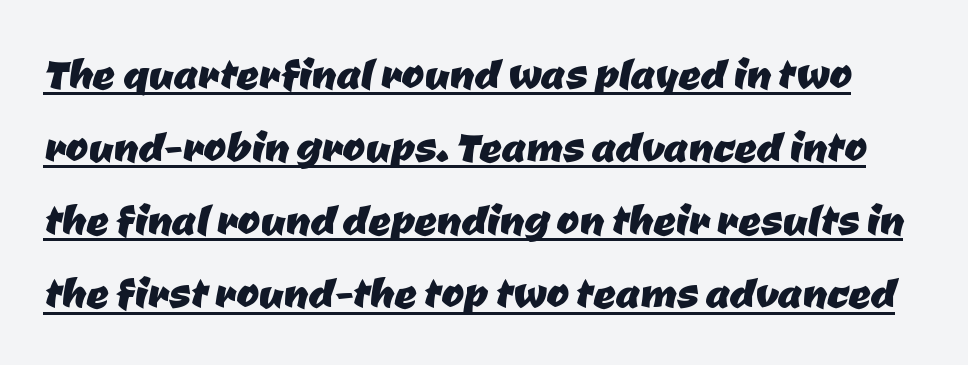
The image shows 55 px sans-serif type; set normal line spacing (1.33x), normal letter spacing, underlined; low stroke contrast and a medium x-height.
